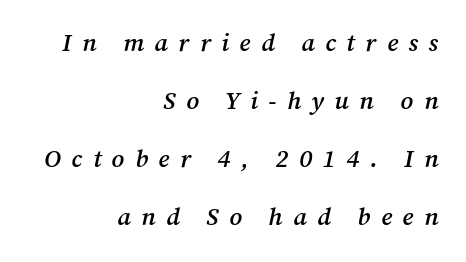
Does extra space separate the letters? Yes, quite a lot of it. The area under the type is left untouched. This sample is right-justified, so line beginnings fall wherever the words allow. A typesetter would call this leading open, well beyond the default. There's an unmistakable incline to the writing here.
